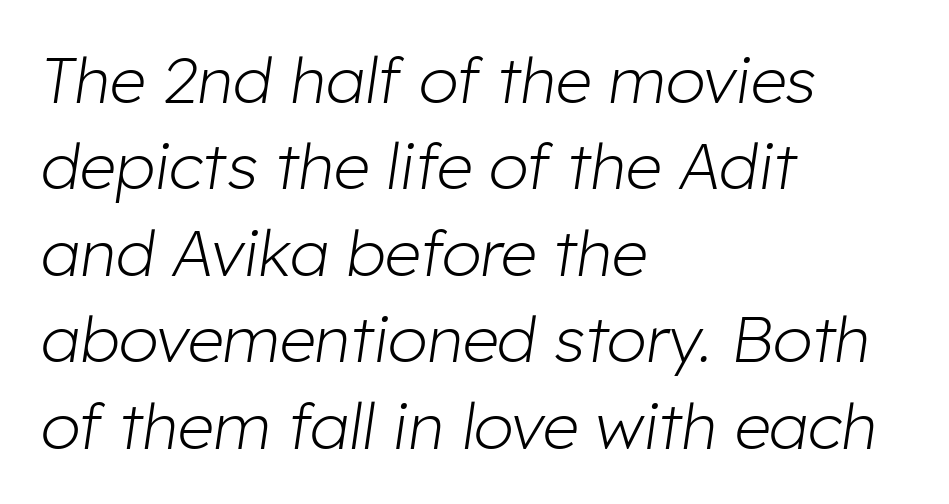
{"italic": "yes", "lean": "right", "slant_degrees": 8, "bold": "no", "weight": "light", "width": "normal", "stroke_contrast": "low", "x_height": "medium", "monospaced": "no", "underline": "no", "align": "left", "line_spacing": "normal", "line_spacing_ratio": 1.35, "letter_spacing": "normal", "letter_spacing_em": 0.0, "glyph_px": 64}
